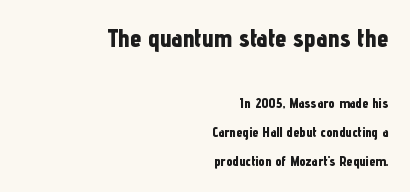
{"italic": "no", "bold": "yes", "underline": "no", "align": "right", "line_spacing": "loose", "line_spacing_ratio": 2.07, "letter_spacing": "normal", "letter_spacing_em": 0.0, "larger_block": "first", "size_ratio": 1.79, "glyph_px": 25}
